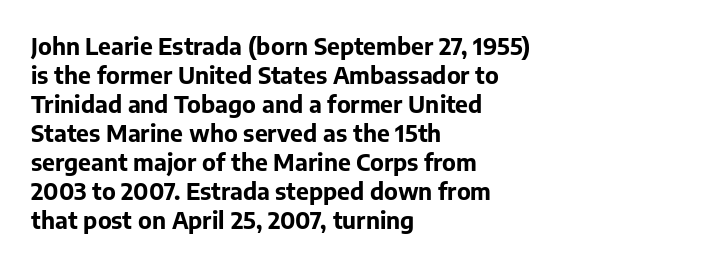
The typography opts for an upright posture over an oblique one. What weight is shown? A full bold with thick strokes. How would I describe the line gaps? Plain and ordinary. Each line starts at the same left margin while the right side varies.
